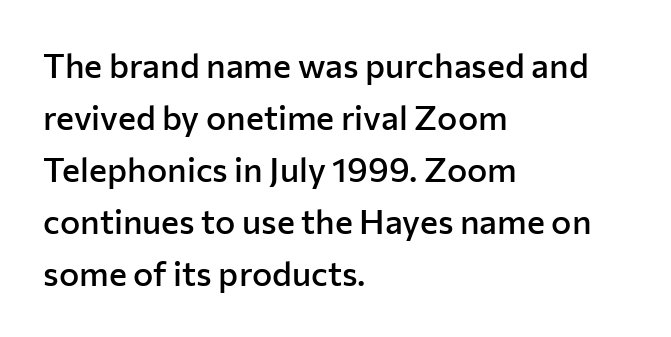
Q: Is the text bold? A: Semi-bold.
Q: Is the text italic (slanted)? A: No, it is upright.
Q: Is the typeface a serif or a sans-serif typeface? A: Sans-serif.
Q: Is the text underlined? A: No.
Q: How is the paragraph aligned? A: Left-aligned.
Q: Is the spacing between letters normal or unusually wide? A: Normal.
Q: Is the spacing between lines tight, normal or loose? A: Normal.
Q: Width (condensed, normal, or wide)? A: Normal.
Q: Stroke contrast? A: Low.
Q: x-height? A: Medium.
Q: Monospaced? A: No.
